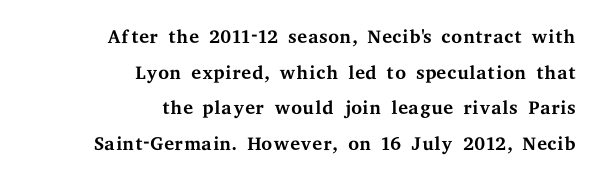
Q: Is the text bold? A: No.
Q: Is the text italic (slanted)? A: No, it is upright.
Q: Is the typeface a serif or a sans-serif typeface? A: Serif.
Q: Is the text underlined? A: No.
Q: How is the paragraph aligned? A: Right-aligned.
Q: Is the spacing between letters normal or unusually wide? A: Normal.
Q: Is the spacing between lines tight, normal or loose? A: Normal.
Q: Width (condensed, normal, or wide)? A: Wide.
Q: Stroke contrast? A: Medium.
Q: x-height? A: Medium.
Q: Monospaced? A: No.
